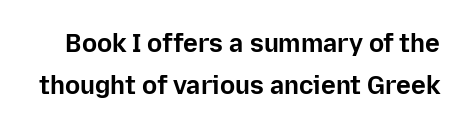
Whoever set this chose a conventional vertical rhythm. Letters rest on an invisible, unmarked baseline. Caption: standard tracking, unaltered. Its strokes are broad and dark, the hallmark of bold type. In terms of posture, this sample is upright.
